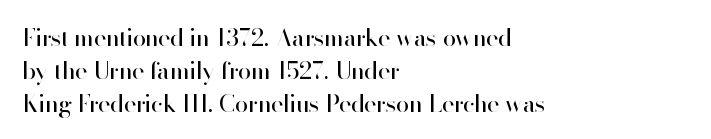
{"italic": "no", "bold": "no", "underline": "no", "align": "left", "line_spacing": "normal", "line_spacing_ratio": 1.37, "letter_spacing": "normal", "letter_spacing_em": 0.0, "glyph_px": 24}
